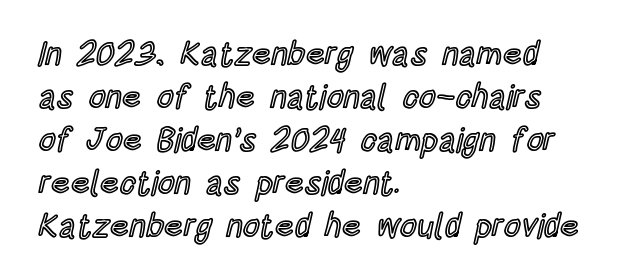
Q: Is the text italic (slanted)? A: Yes.
Q: Is the text underlined? A: No.
Q: How is the paragraph aligned? A: Left-aligned.
Q: Is the spacing between letters normal or unusually wide? A: Normal.
Q: Is the spacing between lines tight, normal or loose? A: Normal.
Q: Width (condensed, normal, or wide)? A: Condensed.
Q: x-height? A: Large.
Q: Monospaced? A: No.
